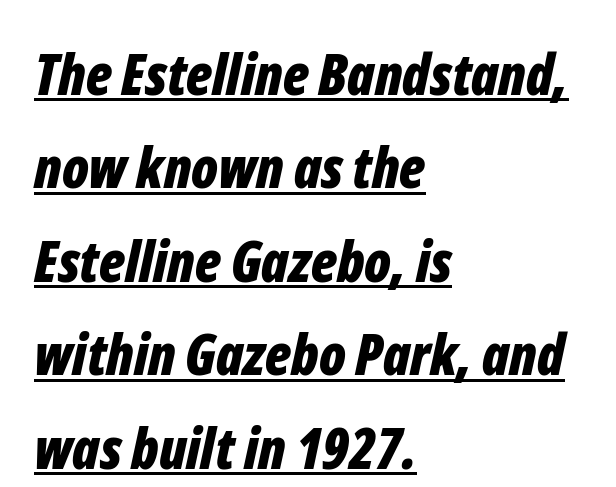
{"italic": "yes", "lean": "right", "slant_degrees": 12, "bold": "yes", "weight": "bold", "width": "condensed", "stroke_contrast": "low", "x_height": "medium", "monospaced": "no", "underline": "yes", "align": "left", "line_spacing": "normal", "line_spacing_ratio": 1.64, "letter_spacing": "normal", "letter_spacing_em": 0.0, "glyph_px": 57}
